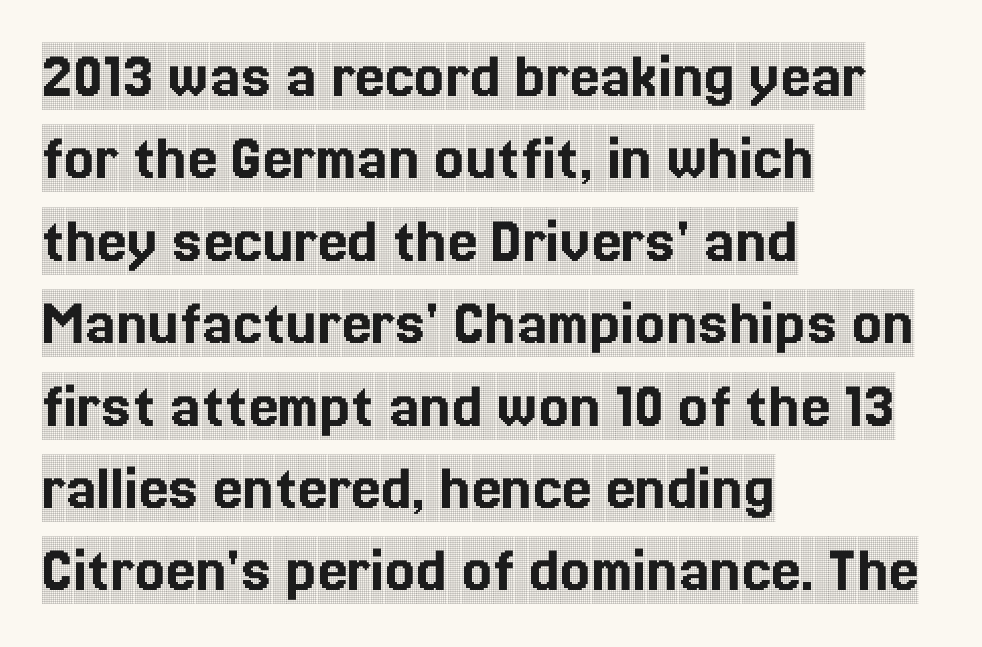
Q: Is the text italic (slanted)? A: No, it is upright.
Q: Is the typeface a serif or a sans-serif typeface? A: Serif.
Q: Is the text underlined? A: No.
Q: How is the paragraph aligned? A: Left-aligned.
Q: Is the spacing between letters normal or unusually wide? A: Normal.
Q: Width (condensed, normal, or wide)? A: Condensed.
Q: x-height? A: Large.
Q: Monospaced? A: No.
